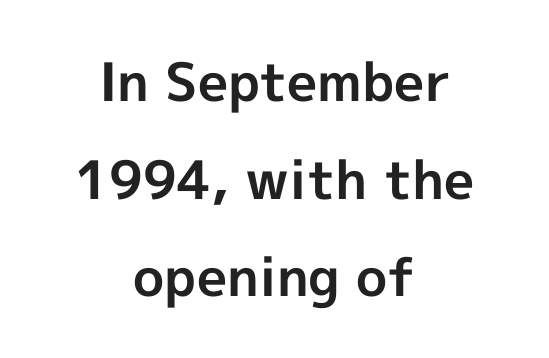
The image shows 53 px bold sans-serif type, upright; set centered, line spacing 1.84x, normal letter spacing, not underlined; a medium x-height.
